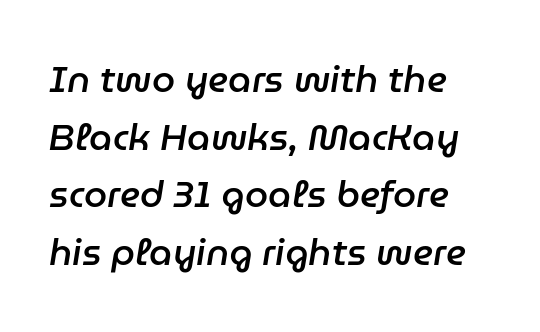
Q: Is the text bold? A: Semi-bold.
Q: Is the text italic (slanted)? A: Yes, it leans right by about 9 degrees.
Q: Is the text underlined? A: No.
Q: How is the paragraph aligned? A: Left-aligned.
Q: Is the spacing between letters normal or unusually wide? A: Normal.
Q: Is the spacing between lines tight, normal or loose? A: Normal.
Q: Width (condensed, normal, or wide)? A: Normal.
Q: Stroke contrast? A: Low.
Q: x-height? A: Medium.
Q: Monospaced? A: No.
